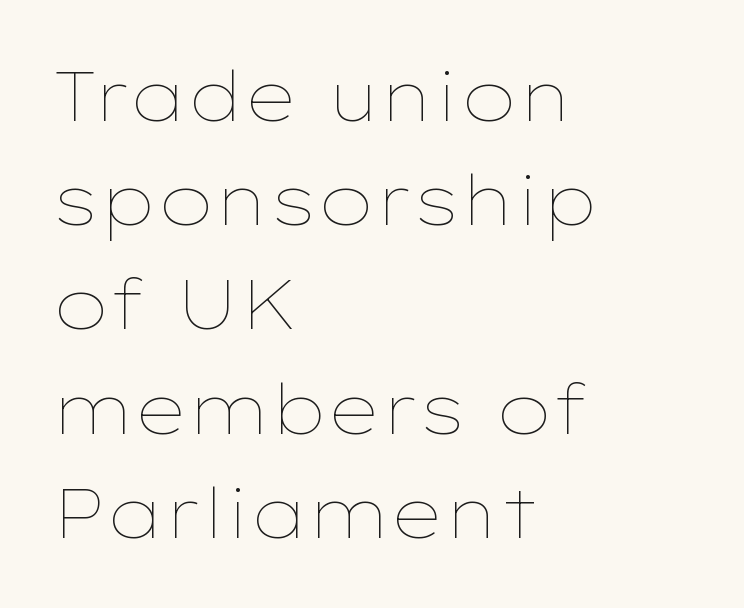
Normally led — the rows are evenly, conventionally spaced. Layout note: lines flush left. Note the varied advance widths — an 'i' is clearly narrower than an 'm'. The font is comparable to plain body text, perhaps lighter.
